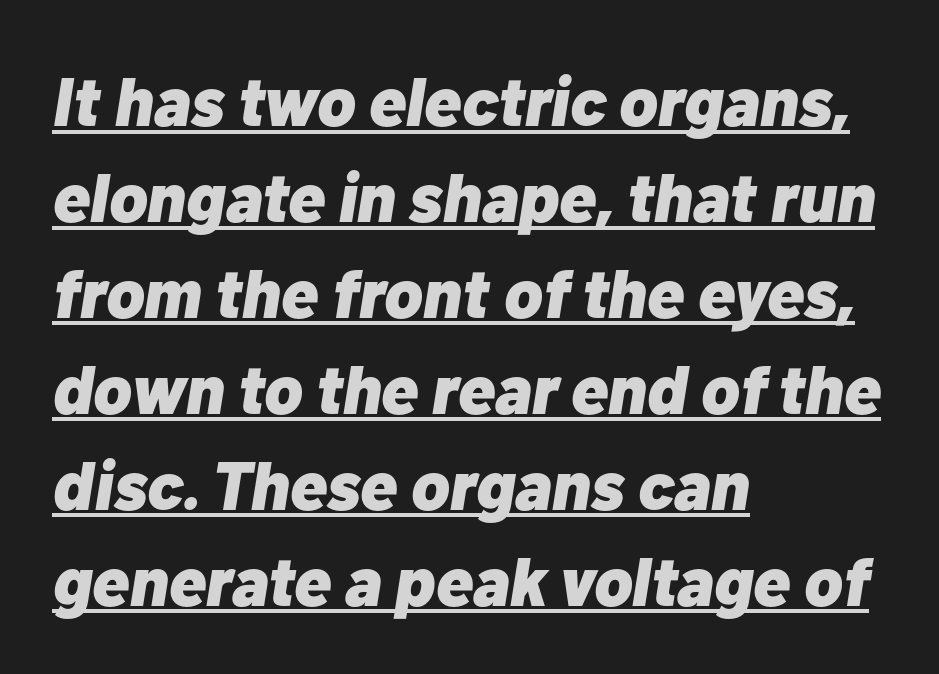
Q: Is the text bold? A: Yes.
Q: Is the text italic (slanted)? A: Yes, it leans right by about 10 degrees.
Q: Is the text underlined? A: Yes.
Q: How is the paragraph aligned? A: Left-aligned.
Q: Is the spacing between letters normal or unusually wide? A: Normal.
Q: Is the spacing between lines tight, normal or loose? A: Normal.
Q: Width (condensed, normal, or wide)? A: Normal.
Q: Stroke contrast? A: Low.
Q: x-height? A: Medium.
Q: Monospaced? A: No.
